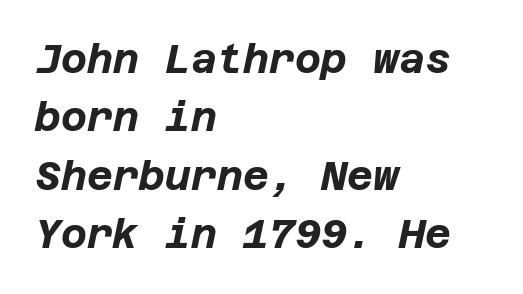
Q: Is the text bold? A: Yes.
Q: Is the text italic (slanted)? A: Yes, it leans right by about 12 degrees.
Q: Is the text underlined? A: No.
Q: How is the paragraph aligned? A: Left-aligned.
Q: Is the spacing between letters normal or unusually wide? A: Normal.
Q: Is the spacing between lines tight, normal or loose? A: Normal.
Q: Width (condensed, normal, or wide)? A: Normal.
Q: Stroke contrast? A: Low.
Q: x-height? A: Large.
